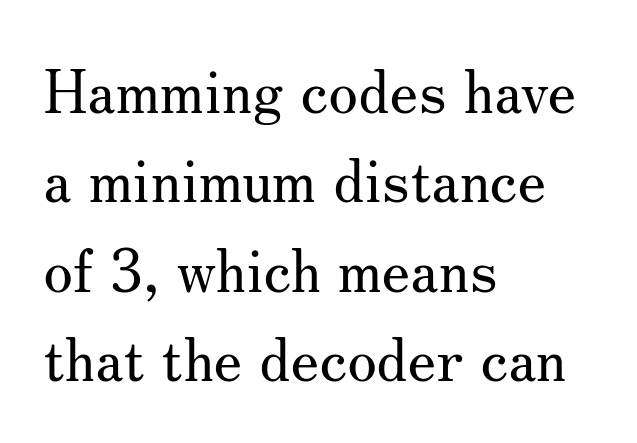
The string is rendered with underlining switched off. Stems and bowls with no extra thickness — not bold. All the whitespace from short lines collects on the right. The letters stand upright; this is a roman face.
